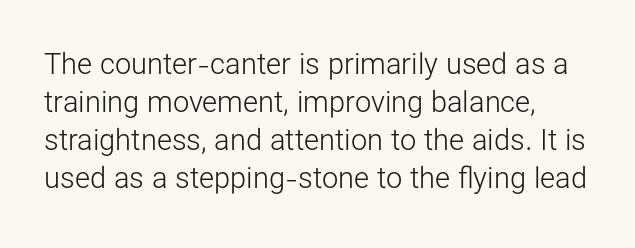
I'd call this a sans setting — the letters go barefoot. Which margin do the lines hug? The left one — the right edge is uneven. The space directly below the letters is spotless. Note the varied advance widths — an 'i' is clearly narrower than an 'm'.
